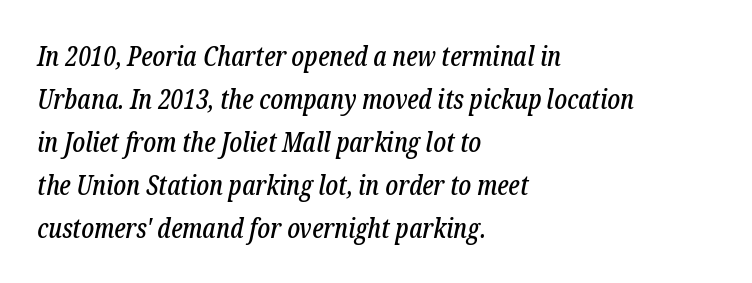
This is oblique type, the kind used for emphasis or titles. A bare baseline throughout the passage. The text block is weighted toward the left margin, trailing off unevenly rightward. Letter spacing: default.
